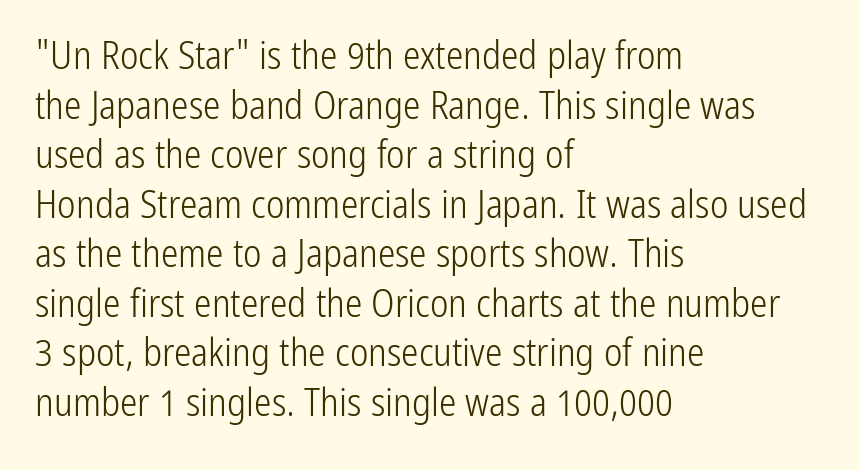
Q: Is the text bold? A: No.
Q: Is the text italic (slanted)? A: No, it is upright.
Q: Is the typeface a serif or a sans-serif typeface? A: Sans-serif.
Q: Is the text underlined? A: No.
Q: How is the paragraph aligned? A: Left-aligned.
Q: Is the spacing between letters normal or unusually wide? A: Normal.
Q: Is the spacing between lines tight, normal or loose? A: Normal.
Q: Width (condensed, normal, or wide)? A: Condensed.
Q: Stroke contrast? A: Low.
Q: x-height? A: Medium.
Q: Monospaced? A: No.
